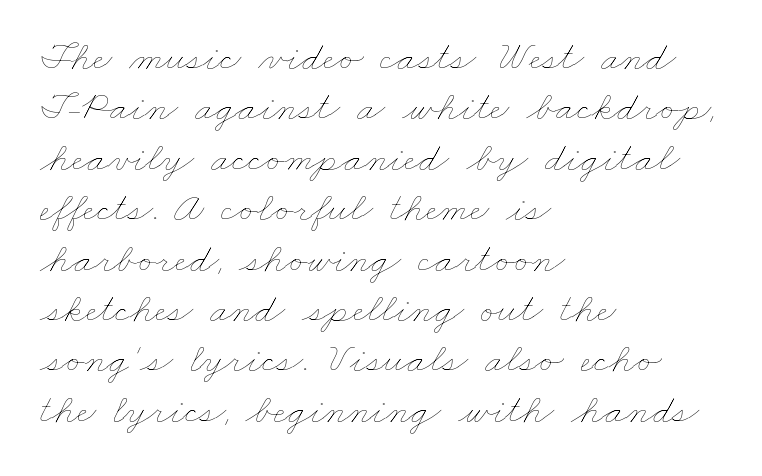
The line texture is even and compact thanks to regular tracking. Stroke mass is kept to a normal reading level or below. Line starts are locked; line ends wander. Is this a fixed-width face? No — the glyphs have proportional, varying widths. Lines of text with bare space underneath.
